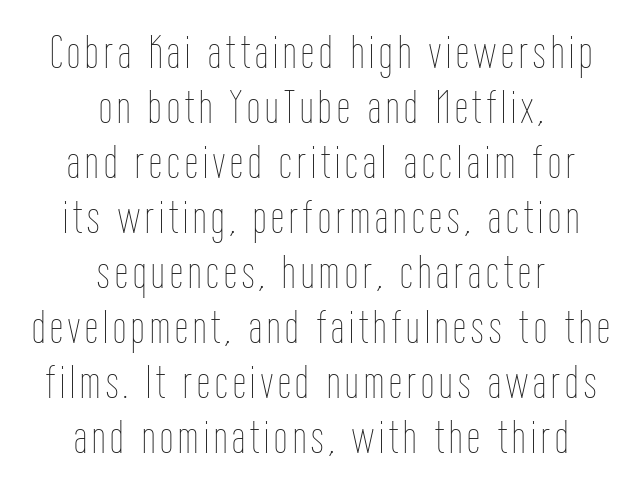
The strip under each line holds only bare page. Does the lettering tilt? It doesn't — this is upright. These lines are rendered in a variable-pitch font. Casual observation: everything's sitting right in the middle.
